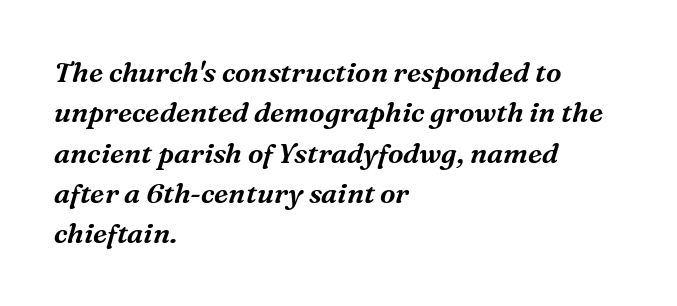
The image shows 28 px serif type, italic (leaning right); set left-aligned, normal line spacing (1.44x), normal letter spacing, not underlined; medium stroke contrast and a medium x-height.
